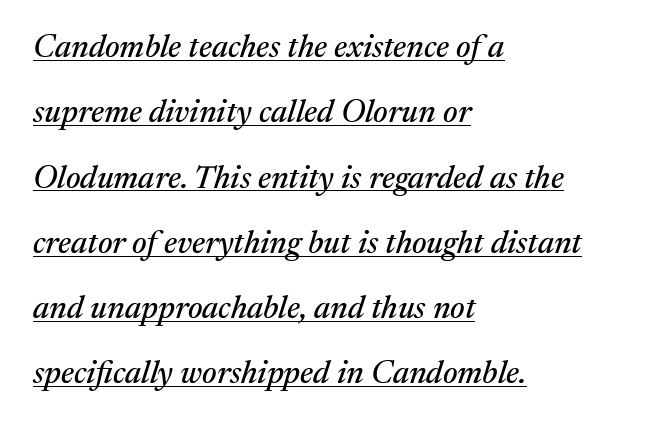
Teacher's note: observe the even left margin — that is flush-left alignment. Looking at the ascenders, they clearly lean. Look at the bottom of the vertical strokes: they flare into serifs here. The rendering uses natural spacing where letterforms have individual widths.
